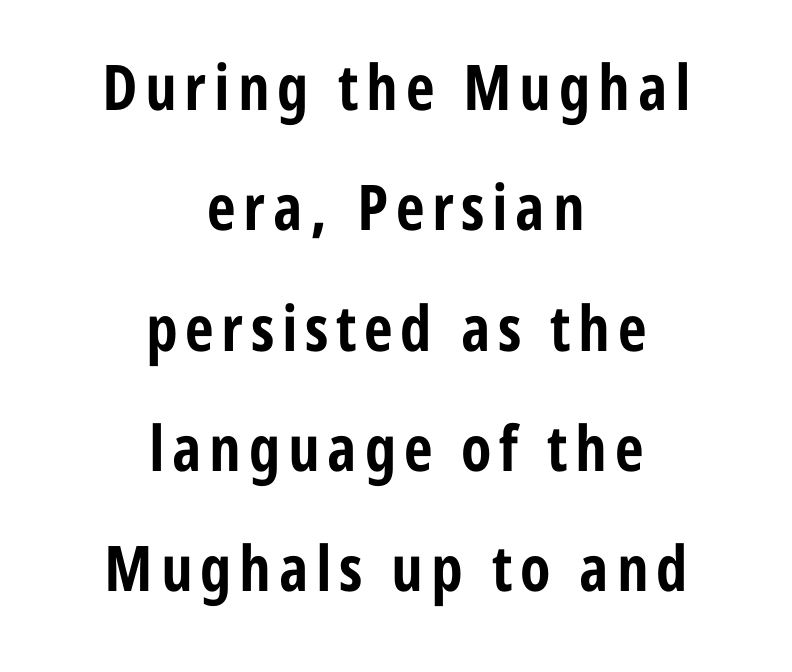
{"serif": "no", "italic": "no", "bold": "yes", "weight": "bold", "width": "condensed", "stroke_contrast": "low", "x_height": "medium", "monospaced": "no", "underline": "no", "align": "center", "line_spacing": "loose", "line_spacing_ratio": 1.91, "glyph_px": 63}
